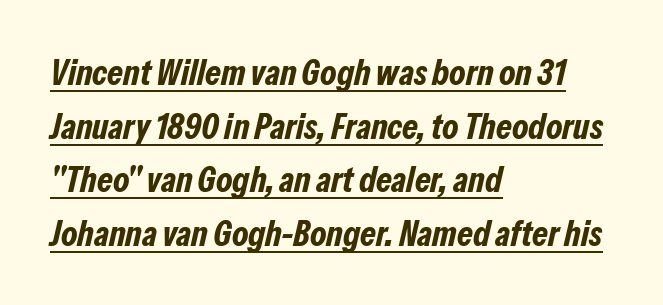
The image shows 36 px bold, condensed type, italic (leaning right); set left-aligned, normal line spacing (1.49x), normal letter spacing, underlined; low stroke contrast and a medium x-height.
